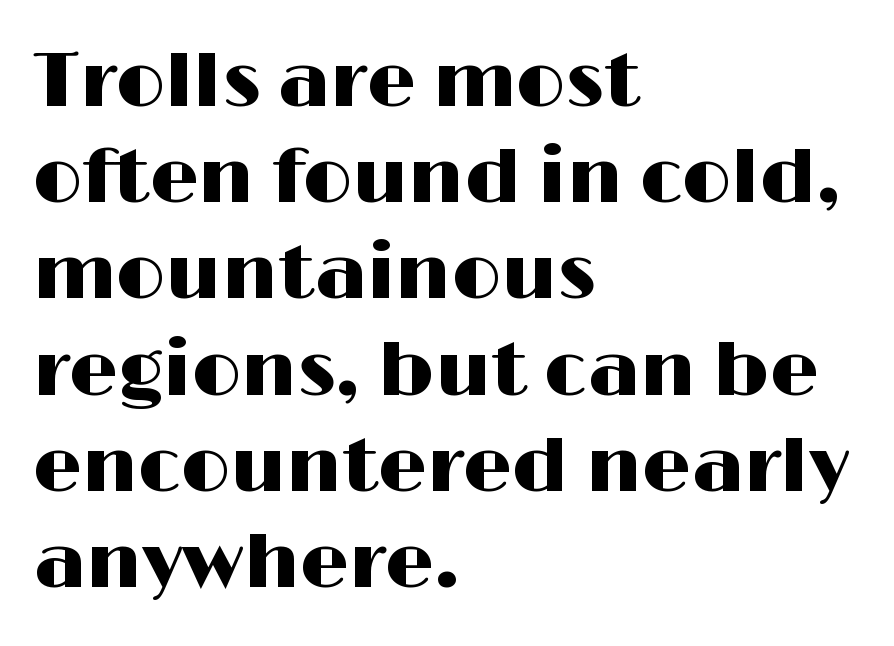
Q: Is the text italic (slanted)? A: No, it is upright.
Q: Is the typeface a serif or a sans-serif typeface? A: Sans-serif.
Q: Is the text underlined? A: No.
Q: How is the paragraph aligned? A: Left-aligned.
Q: Is the spacing between letters normal or unusually wide? A: Normal.
Q: Is the spacing between lines tight, normal or loose? A: Normal.
Q: Width (condensed, normal, or wide)? A: Wide.
Q: Stroke contrast? A: High.
Q: x-height? A: Medium.
Q: Monospaced? A: No.
